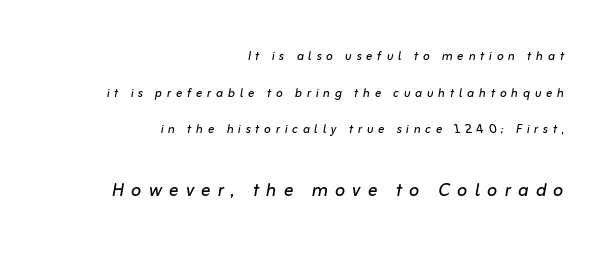
Q: Is the text bold? A: No.
Q: Is the text italic (slanted)? A: Yes, it leans right by about 10 degrees.
Q: Is the text underlined? A: No.
Q: How is the paragraph aligned? A: Right-aligned.
Q: Is the spacing between letters normal or unusually wide? A: Unusually wide.
Q: Is the spacing between lines tight, normal or loose? A: Loose.
Q: Which block of text is set in a larger size, the first (top) or the second (bottom)? A: The second (bottom) one.
